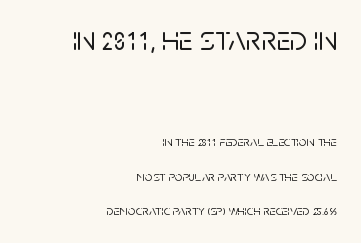
Are there feet on the stems? There aren't — it's a sans. The specimen omits any rule beneath the text block's lines. There is no visible air inserted between adjacent glyphs. Line spacing here is loose. The passage is arranged like a letterhead date or caption credit — flush right.
